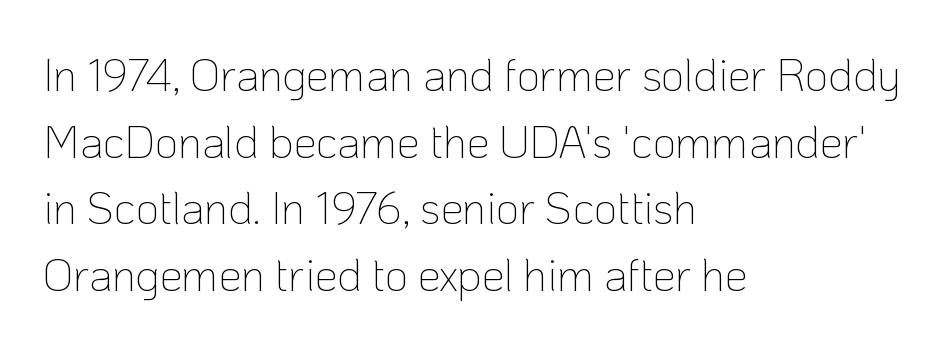
Stems and bowls with no extra thickness — not bold. Nobody drew a line under any word here. Which margin do the lines hug? The left one — the right edge is uneven. Letterform terminals end flat and unadorned throughout the passage. Every stem runs plumb, perpendicular to the baseline. Varying glyph widths throughout — classic text-font behaviour.
